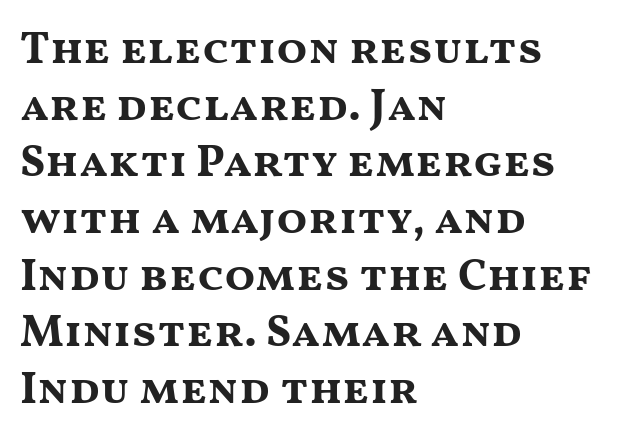
Q: Is the text bold? A: Yes.
Q: Is the text italic (slanted)? A: No, it is upright.
Q: Is the typeface a serif or a sans-serif typeface? A: Sans-serif.
Q: Is the text underlined? A: No.
Q: How is the paragraph aligned? A: Left-aligned.
Q: Is the spacing between letters normal or unusually wide? A: Normal.
Q: Is the spacing between lines tight, normal or loose? A: Normal.
Q: Width (condensed, normal, or wide)? A: Wide.
Q: Stroke contrast? A: Medium.
Q: x-height? A: Medium.
Q: Monospaced? A: No.
